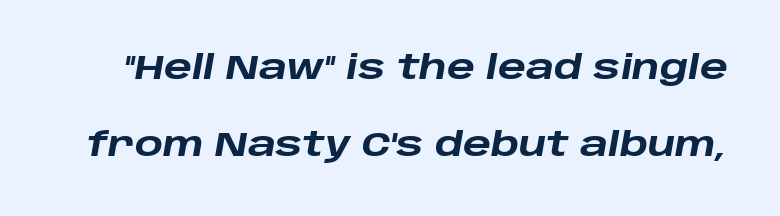
The image shows 33 px heavy, wide type, italic (leaning right); set loose line spacing (2.33x), normal letter spacing, not underlined; low stroke contrast and a large x-height.
